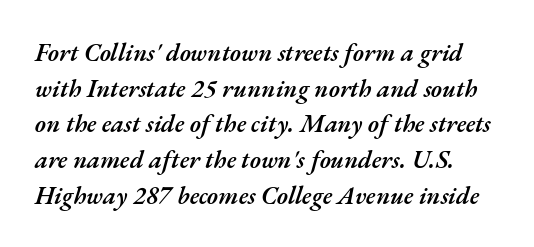
{"italic": "yes", "lean": "right", "slant_degrees": 17, "bold": "semi", "underline": "no", "line_spacing": "normal", "line_spacing_ratio": 1.43, "letter_spacing": "normal", "letter_spacing_em": 0.0, "glyph_px": 25}
